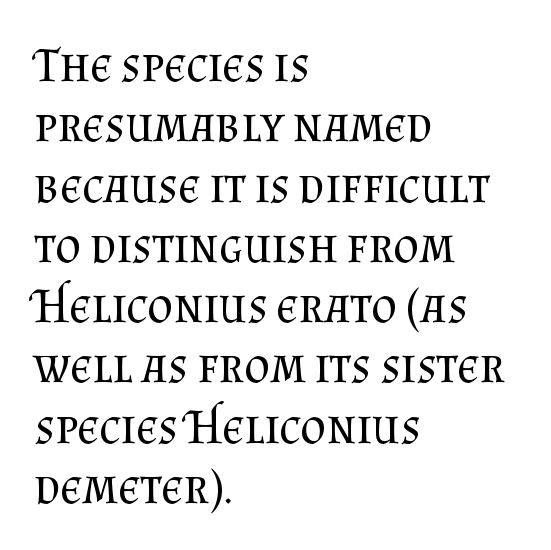
Q: Is the text bold? A: No.
Q: Is the text italic (slanted)? A: No, it is upright.
Q: Is the typeface a serif or a sans-serif typeface? A: Serif.
Q: Is the text underlined? A: No.
Q: How is the paragraph aligned? A: Left-aligned.
Q: Is the spacing between letters normal or unusually wide? A: Normal.
Q: Width (condensed, normal, or wide)? A: Normal.
Q: Stroke contrast? A: Medium.
Q: x-height? A: Small.
Q: Monospaced? A: No.
